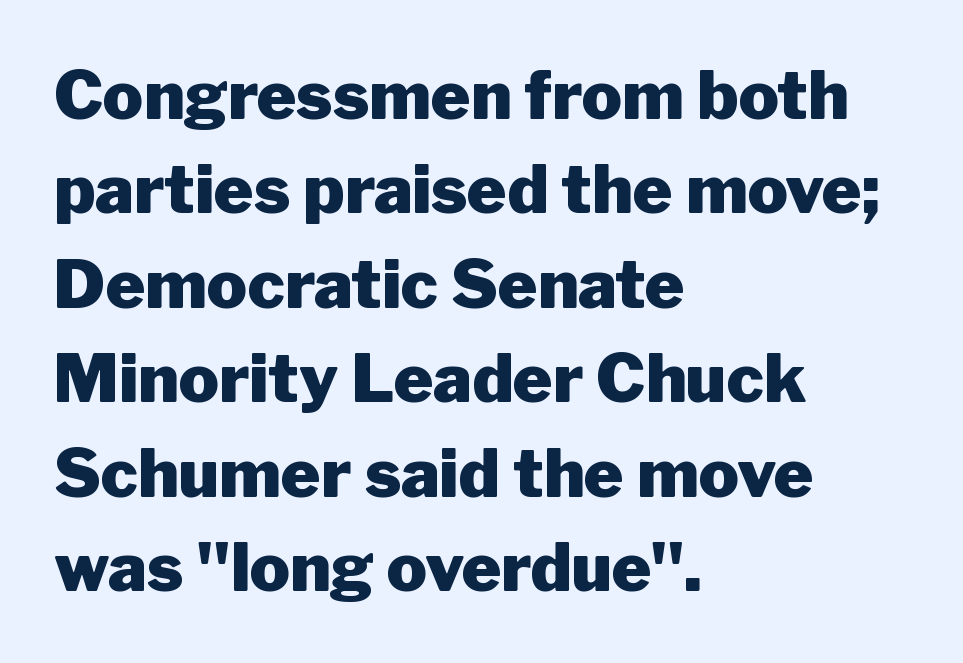
Q: Is the text bold? A: Yes.
Q: Is the text italic (slanted)? A: No, it is upright.
Q: Is the typeface a serif or a sans-serif typeface? A: Sans-serif.
Q: Is the text underlined? A: No.
Q: How is the paragraph aligned? A: Left-aligned.
Q: Is the spacing between letters normal or unusually wide? A: Normal.
Q: Is the spacing between lines tight, normal or loose? A: Normal.
Q: Width (condensed, normal, or wide)? A: Normal.
Q: Stroke contrast? A: Low.
Q: x-height? A: Medium.
Q: Monospaced? A: No.
